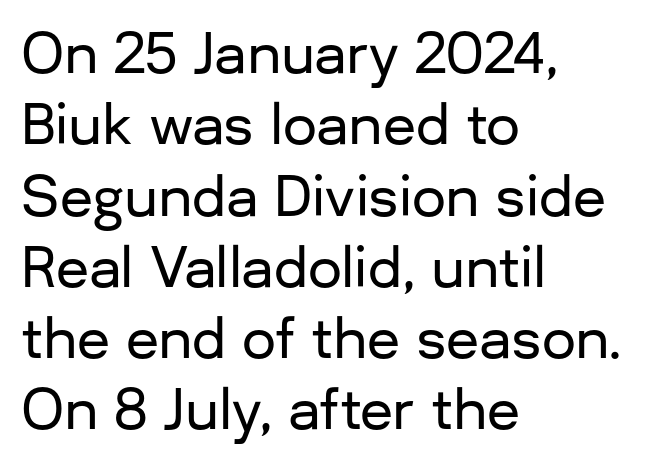
Here the designer chose a conventional face with non-uniform glyph widths. The rendering keeps characters at their native spacing. Reading down the block, your eye returns to a fixed left position each line. The gap between lines stays unmarked. Regarding leading, the lines here are spaced in the standard way. You can tell it's not italic because the verticals are truly vertical.
